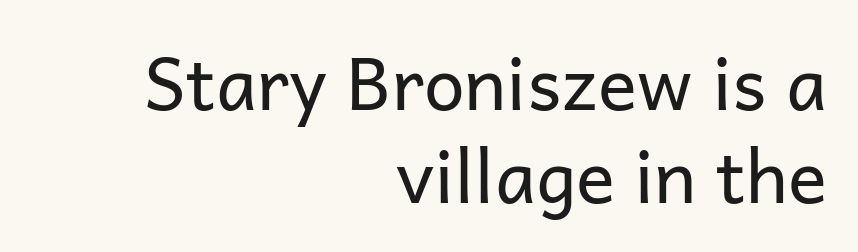
{"serif": "no", "italic": "no", "bold": "no", "weight": "regular", "width": "normal", "stroke_contrast": "low", "x_height": "medium", "monospaced": "no", "underline": "no", "align": "right", "line_spacing": "normal", "line_spacing_ratio": 1.27, "letter_spacing": "normal", "letter_spacing_em": 0.0, "glyph_px": 73}
